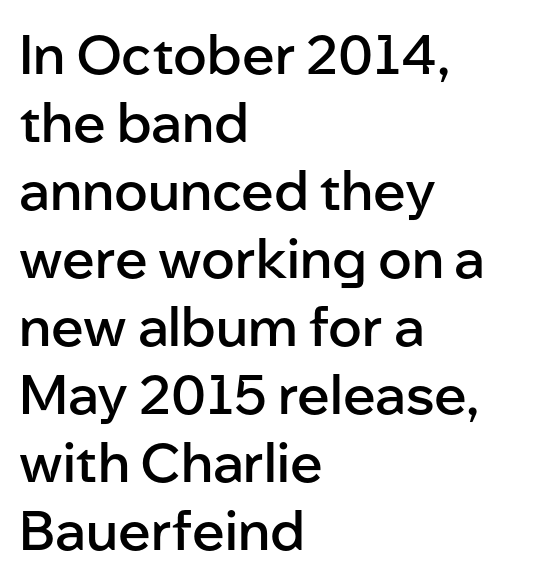
Q: Is the text bold? A: Semi-bold.
Q: Is the text italic (slanted)? A: No, it is upright.
Q: Is the typeface a serif or a sans-serif typeface? A: Sans-serif.
Q: Is the text underlined? A: No.
Q: How is the paragraph aligned? A: Left-aligned.
Q: Is the spacing between letters normal or unusually wide? A: Normal.
Q: Is the spacing between lines tight, normal or loose? A: Normal.
Q: Width (condensed, normal, or wide)? A: Normal.
Q: Stroke contrast? A: Low.
Q: x-height? A: Medium.
Q: Monospaced? A: No.
